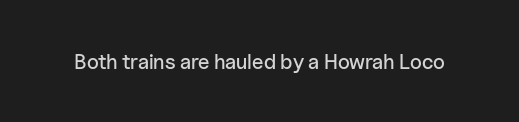
{"italic": "no", "underline": "no", "letter_spacing": "normal", "letter_spacing_em": 0.0, "glyph_px": 21}
